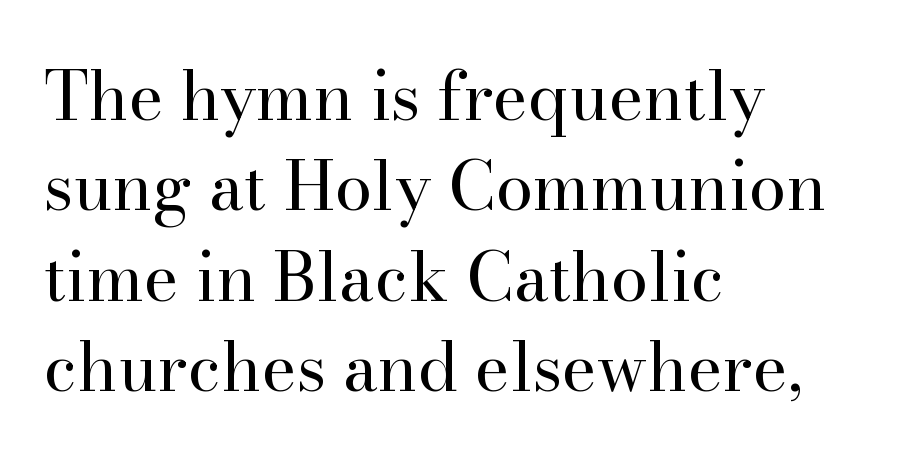
Q: Is the text bold? A: No.
Q: Is the text italic (slanted)? A: No, it is upright.
Q: Is the typeface a serif or a sans-serif typeface? A: Serif.
Q: Is the text underlined? A: No.
Q: How is the paragraph aligned? A: Left-aligned.
Q: Is the spacing between letters normal or unusually wide? A: Normal.
Q: Is the spacing between lines tight, normal or loose? A: Normal.
Q: Width (condensed, normal, or wide)? A: Normal.
Q: Stroke contrast? A: High.
Q: x-height? A: Small.
Q: Monospaced? A: No.
